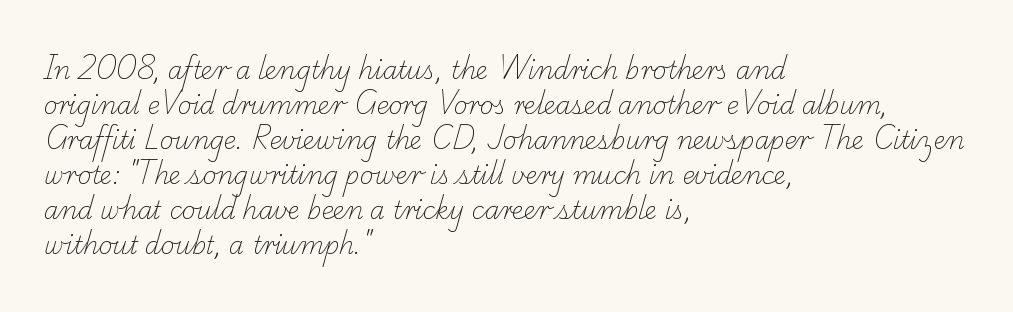
Underline: absent. The font sits on the lighter half of the weight spectrum, regular included. Regarding leading, the lines here are spaced in the standard way. Standard letterfit; no display-style spreading of the glyphs. Teacher's note: observe the even left margin — that is flush-left alignment.
